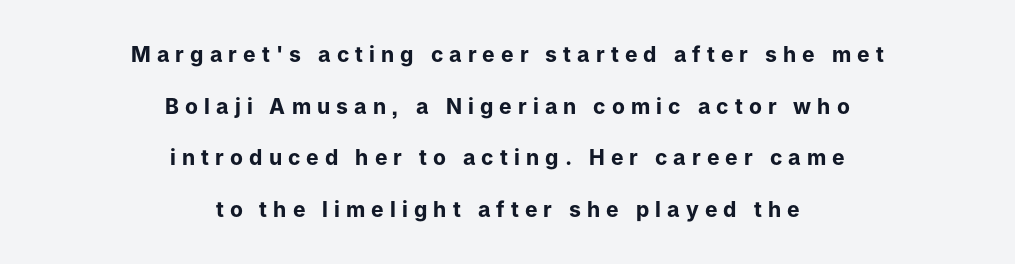
Q: Is the text bold? A: Yes.
Q: Is the text italic (slanted)? A: No, it is upright.
Q: Is the text underlined? A: No.
Q: How is the paragraph aligned? A: Centered.
Q: Is the spacing between letters normal or unusually wide? A: Unusually wide.
Q: Is the spacing between lines tight, normal or loose? A: Loose.
